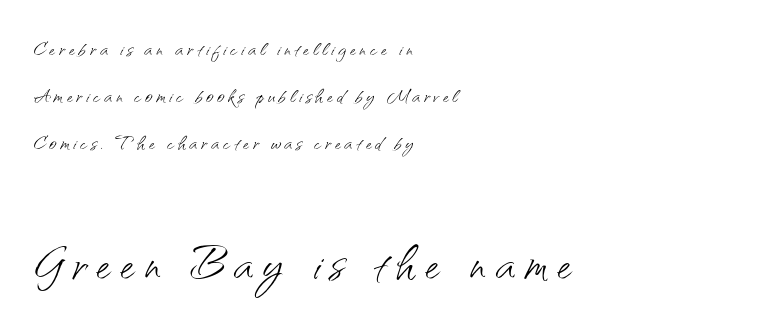
{"serif": "no", "bold": "no", "weight": "light", "width": "normal", "stroke_contrast": "medium", "x_height": "small", "monospaced": "no", "underline": "no", "align": "left", "line_spacing_ratio": 1.81, "larger_block": "second", "size_ratio": 2.46, "glyph_px": 64}
